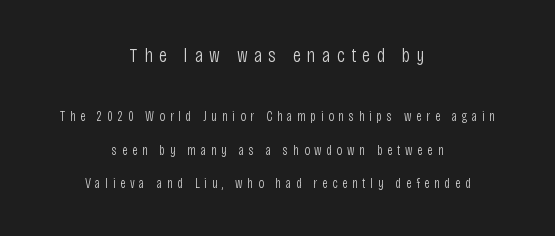
How are the letters spaced? Widely, with obvious added tracking. The space beneath each line is pristine and unruled. Does the bottom block carry the larger type? No, the top block does. Leading: increased.
